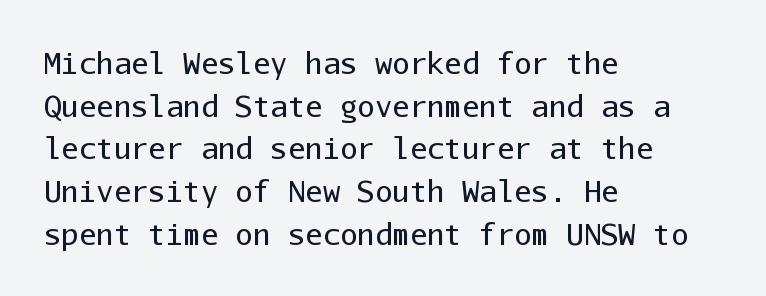
{"serif": "no", "italic": "no", "bold": "no", "weight": "regular", "width": "normal", "stroke_contrast": "low", "x_height": "medium", "monospaced": "yes", "underline": "no", "align": "left", "line_spacing": "normal", "line_spacing_ratio": 1.47, "letter_spacing": "normal", "letter_spacing_em": 0.0, "glyph_px": 29}
